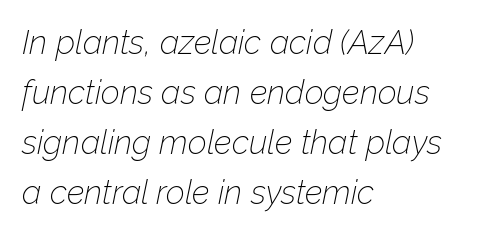
Students, note that the glyphs here touch the page at normal intervals. A typesetter would call this proportional, since set widths differ per character. Visually the block forms a straight wall on the left and a jagged coastline on the right. The words here are not underlined. Observe the lean: these are italic letterforms.
